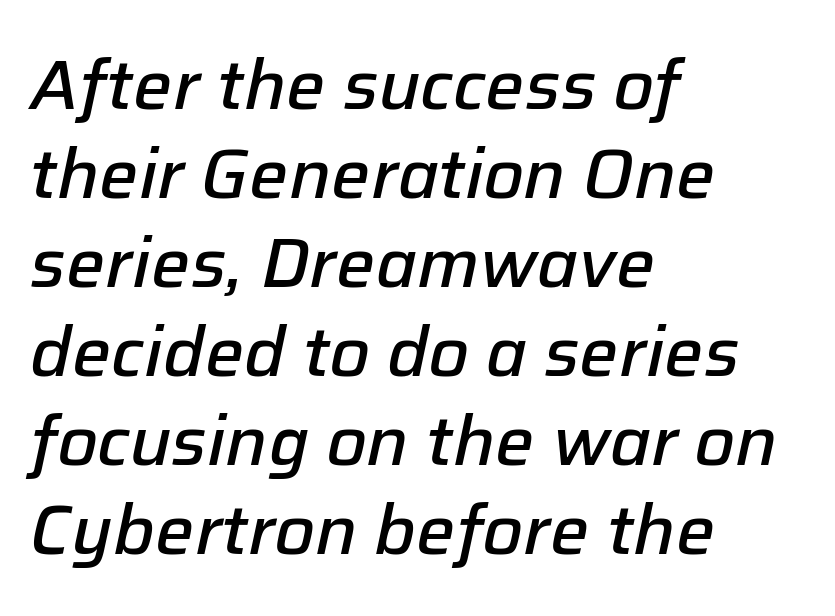
The image shows 69 px semibold type, italic (leaning right); set left-aligned, normal line spacing (1.29x), normal letter spacing, not underlined; low stroke contrast and a medium x-height.
